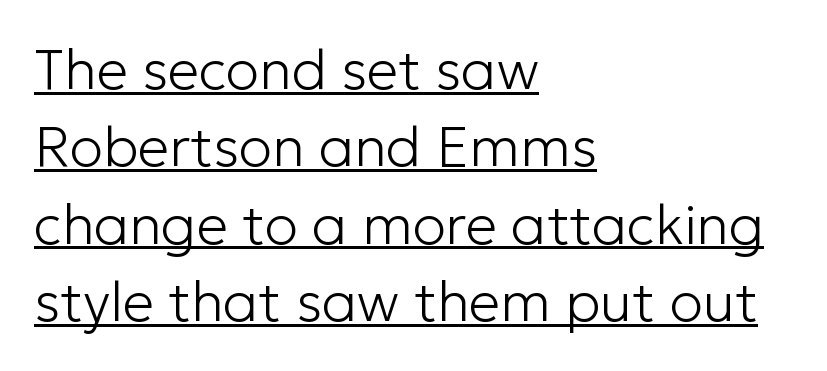
{"serif": "no", "italic": "no", "bold": "no", "weight": "light", "width": "normal", "stroke_contrast": "low", "x_height": "medium", "monospaced": "no", "underline": "yes", "align": "left", "line_spacing": "normal", "line_spacing_ratio": 1.38, "letter_spacing": "normal", "letter_spacing_em": 0.0, "glyph_px": 56}
